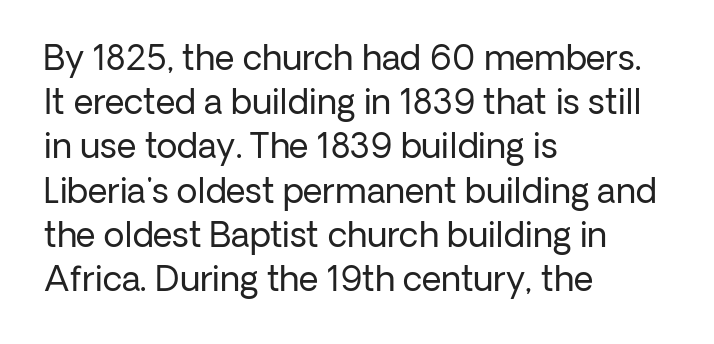
{"serif": "no", "italic": "no", "bold": "no", "weight": "regular", "width": "normal", "stroke_contrast": "low", "x_height": "medium", "monospaced": "no", "underline": "no", "align": "left", "line_spacing": "normal", "line_spacing_ratio": 1.3, "letter_spacing": "normal", "letter_spacing_em": 0.0, "glyph_px": 34}
